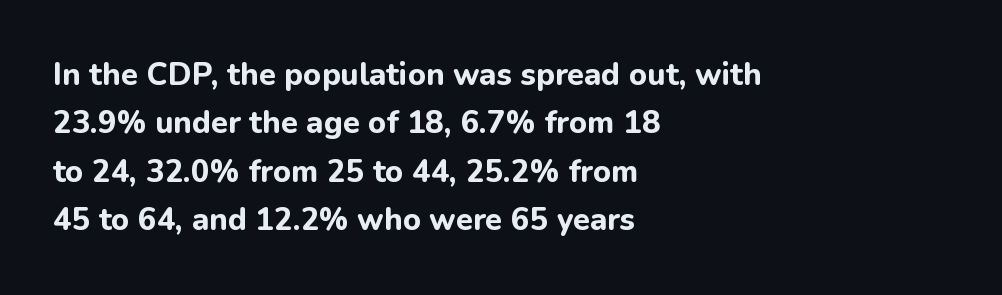
{"serif": "no", "italic": "no", "bold": "yes", "weight": "bold", "width": "normal", "stroke_contrast": "low", "x_height": "medium", "monospaced": "no", "underline": "no", "align": "left", "line_spacing": "normal", "line_spacing_ratio": 1.56, "letter_spacing": "normal", "letter_spacing_em": 0.0, "glyph_px": 31}
